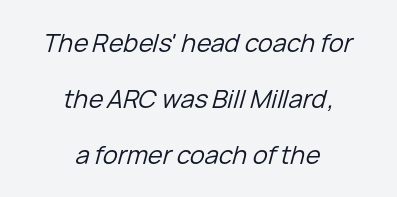
Q: Is the text bold? A: No.
Q: Is the text italic (slanted)? A: Yes, it leans right by about 15 degrees.
Q: Is the text underlined? A: No.
Q: How is the paragraph aligned? A: Centered.
Q: Is the spacing between letters normal or unusually wide? A: Normal.
Q: Is the spacing between lines tight, normal or loose? A: Loose.
